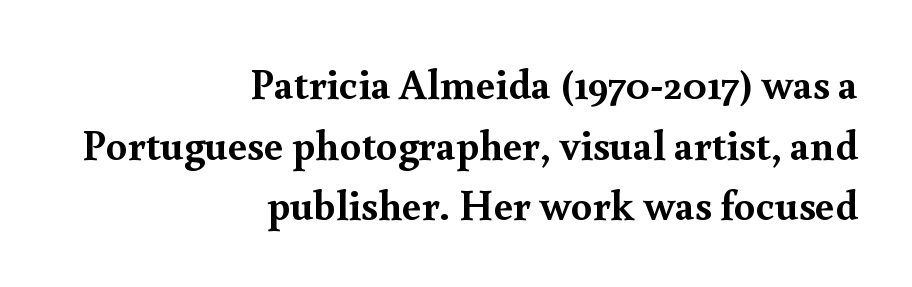
A typesetter would mark this as roman, not italic. Notice how descenders clear the ascenders below comfortably — that's standard leading. A typesetter would label this face a serif. Only glyphs here, with clear space below each row. Leftover space on each line is placed entirely before the opening word. Standard letterfit; no display-style spreading of the glyphs.
